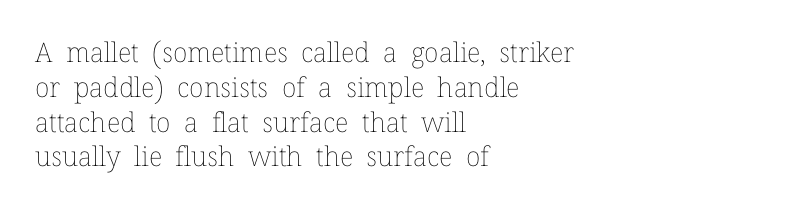
The image shows 27 px text type, upright; set left-aligned, normal line spacing (1.29x), normal letter spacing, not underlined.
